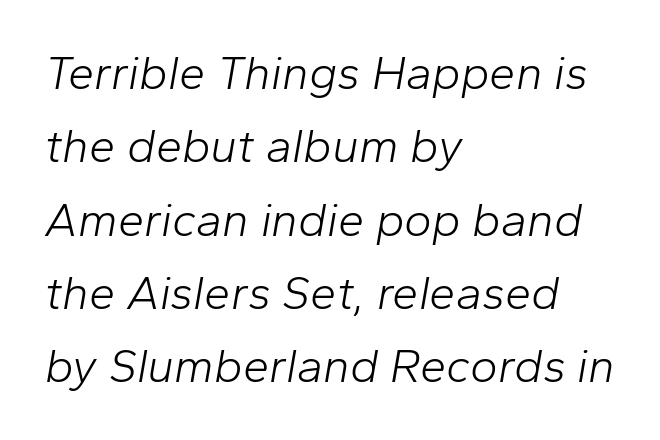
Summary of vertical rhythm: regular, with standard interline spacing. Characters follow at the spacing the type designer built in. Is the type heavy? It reads as light-to-regular instead. Each letter keeps its own natural width here, so spacing adapts to shape. No word sits above an underline.
